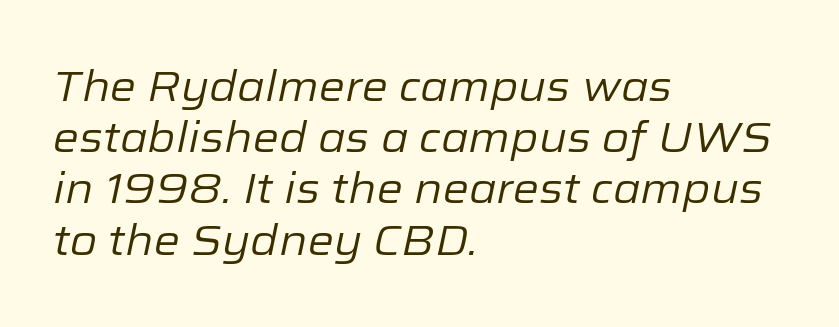
The image shows 42 px regular-weight type, italic (leaning right); set left-aligned, line spacing 1.22x, normal letter spacing, not underlined; low stroke contrast and a medium x-height.
